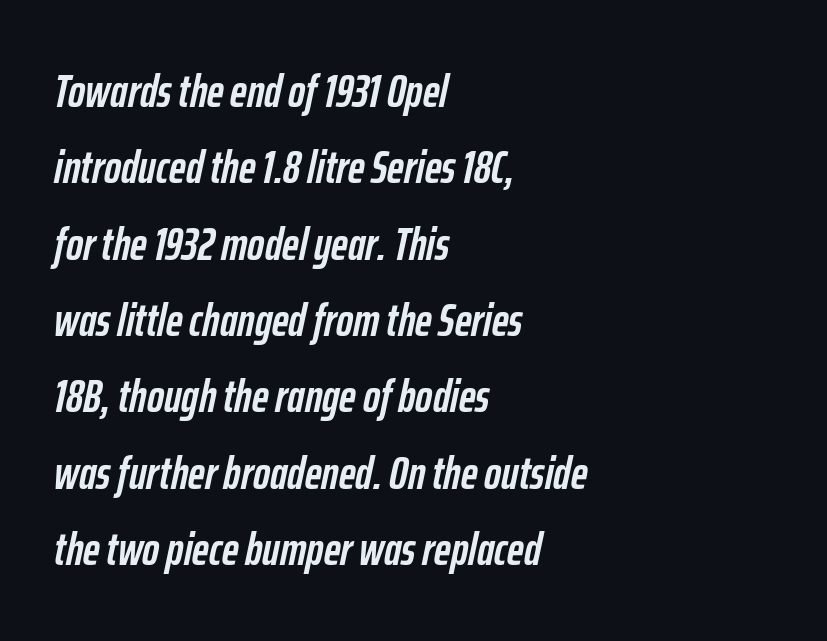
{"italic": "yes", "lean": "right", "slant_degrees": 12, "bold": "yes", "weight": "semibold", "width": "condensed", "stroke_contrast": "low", "x_height": "medium", "monospaced": "no", "underline": "no", "align": "left", "line_spacing": "normal", "line_spacing_ratio": 1.66, "letter_spacing": "normal", "letter_spacing_em": 0.0, "glyph_px": 46}
